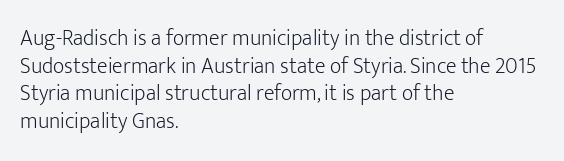
The image shows 22 px text type, upright; set left-aligned, normal line spacing (1.26x), normal letter spacing, not underlined.
